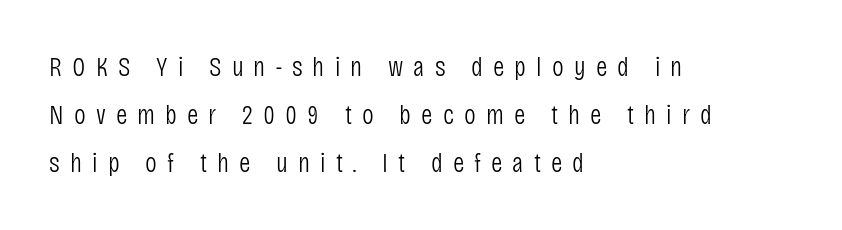
Q: Is the text bold? A: No.
Q: Is the text italic (slanted)? A: No, it is upright.
Q: Is the typeface a serif or a sans-serif typeface? A: Sans-serif.
Q: Is the text underlined? A: No.
Q: How is the paragraph aligned? A: Left-aligned.
Q: Is the spacing between letters normal or unusually wide? A: Unusually wide.
Q: Width (condensed, normal, or wide)? A: Condensed.
Q: Stroke contrast? A: Low.
Q: x-height? A: Large.
Q: Monospaced? A: No.
